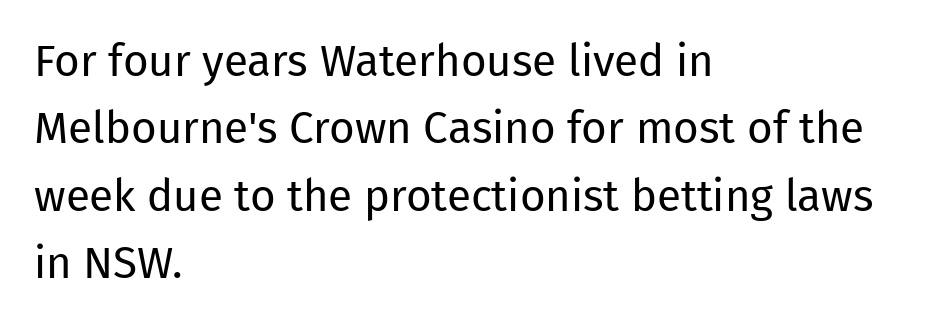
Q: Is the text bold? A: No.
Q: Is the text italic (slanted)? A: No, it is upright.
Q: Is the typeface a serif or a sans-serif typeface? A: Sans-serif.
Q: Is the text underlined? A: No.
Q: How is the paragraph aligned? A: Left-aligned.
Q: Is the spacing between letters normal or unusually wide? A: Normal.
Q: Is the spacing between lines tight, normal or loose? A: Normal.
Q: Width (condensed, normal, or wide)? A: Normal.
Q: Stroke contrast? A: Low.
Q: x-height? A: Medium.
Q: Monospaced? A: No.
